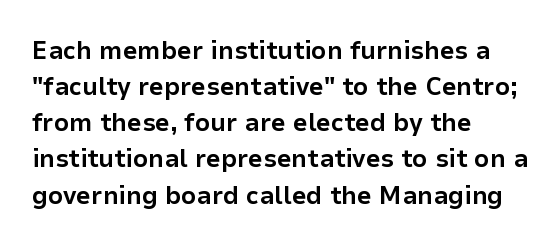
The image shows 26 px bold type, upright; set left-aligned, normal line spacing (1.39x), normal letter spacing, not underlined.
